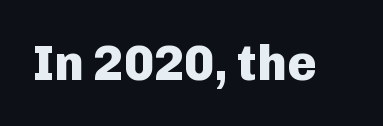
Q: Is the text bold? A: Yes.
Q: Is the text italic (slanted)? A: No, it is upright.
Q: Is the typeface a serif or a sans-serif typeface? A: Sans-serif.
Q: Is the text underlined? A: No.
Q: Is the spacing between letters normal or unusually wide? A: Normal.
Q: Width (condensed, normal, or wide)? A: Normal.
Q: Stroke contrast? A: Low.
Q: x-height? A: Medium.
Q: Monospaced? A: No.
